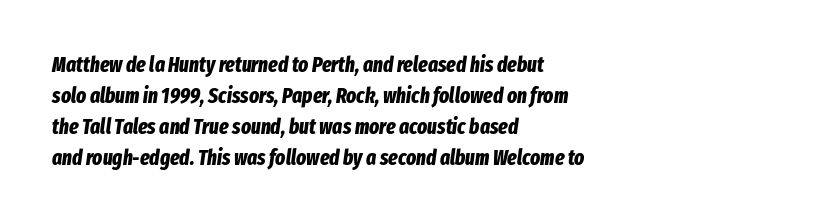
These lines are set flush left with a ragged right edge. This sample keeps an unexceptional amount of space between lines. You can tell it's italic because the verticals aren't actually vertical. Here the glyphs are tracked normally, forming tight word shapes. Strong, thick strokes mark this as bold type. Glance below the letters and you will spot only blank space.
